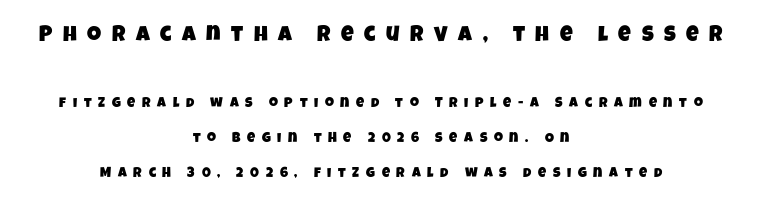
The image shows 22 px text type; set centered, loose line spacing (2.49x), unusually wide letter spacing (+0.48 em), not underlined; the first (top) block is 1.57x larger.
